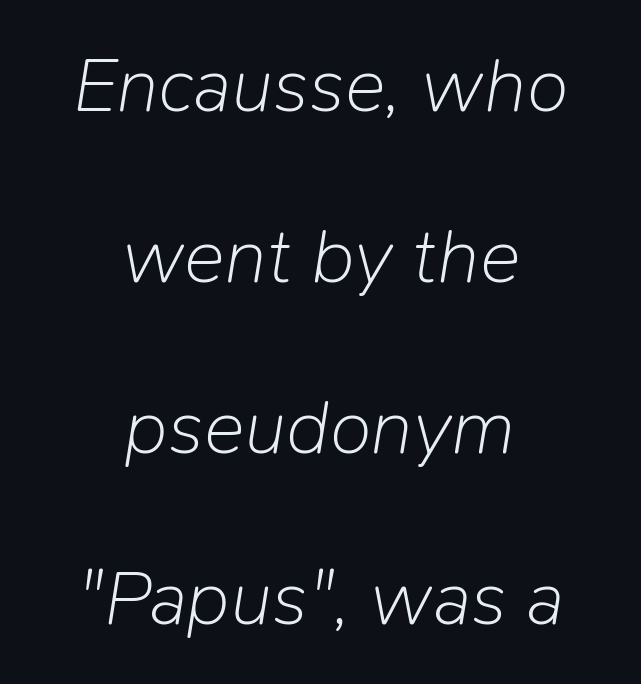
Q: Is the text bold? A: No.
Q: Is the text italic (slanted)? A: Yes, it leans right by about 9 degrees.
Q: Is the text underlined? A: No.
Q: How is the paragraph aligned? A: Centered.
Q: Is the spacing between letters normal or unusually wide? A: Normal.
Q: Is the spacing between lines tight, normal or loose? A: Loose.
Q: Width (condensed, normal, or wide)? A: Normal.
Q: Stroke contrast? A: Low.
Q: x-height? A: Medium.
Q: Monospaced? A: No.
